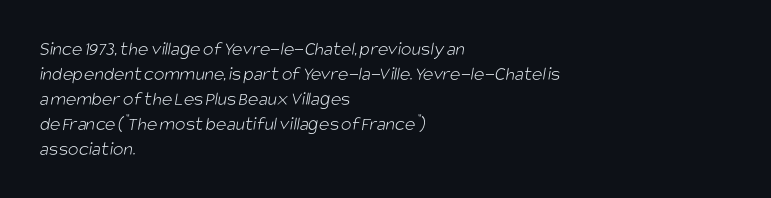
Caption: face not bold, strokes unweighted. Just letters on the line, the space beneath them empty. Each new line begins a customary step beneath the previous one. The passage is arranged the way most books set body copy — flush left. In terms of letterspacing, this is plain default setting.
